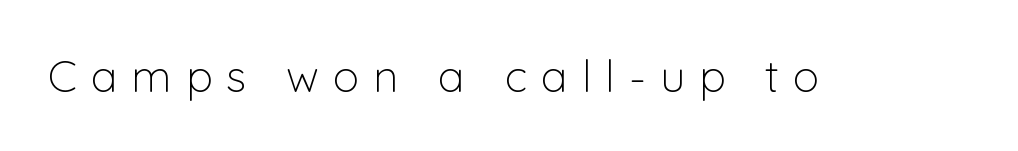
The image shows 44 px light sans-serif type, upright; set unusually wide letter spacing (+0.32 em), not underlined; low stroke contrast and a medium x-height.
